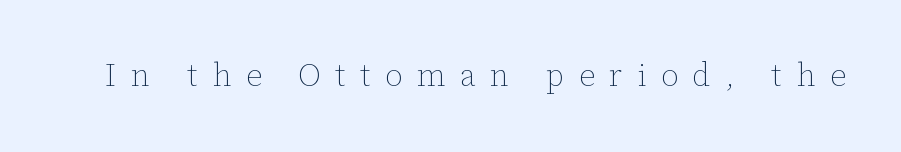
Q: Is the text bold? A: No.
Q: Is the text italic (slanted)? A: No, it is upright.
Q: Is the text underlined? A: No.
Q: Is the spacing between letters normal or unusually wide? A: Unusually wide.
Q: Width (condensed, normal, or wide)? A: Normal.
Q: Stroke contrast? A: Low.
Q: x-height? A: Medium.
Q: Monospaced? A: No.
